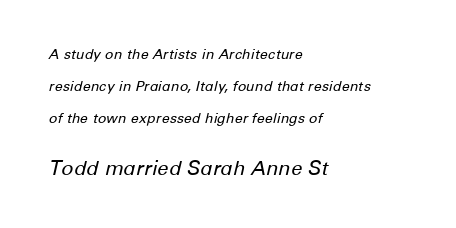
The image shows 20 px text type, italic (leaning right); set left-aligned, loose line spacing (2.29x), normal letter spacing, not underlined; the second (bottom) block is 1.43x larger.
